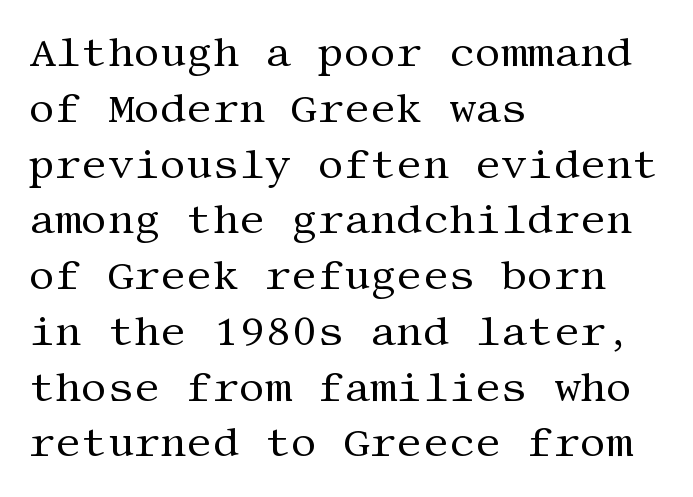
Descender tails drop into unmarked territory. Stem width sits at or under what a default text font uses. The letters stand upright; this is a roman face. Note: serifs present on the glyphs.
